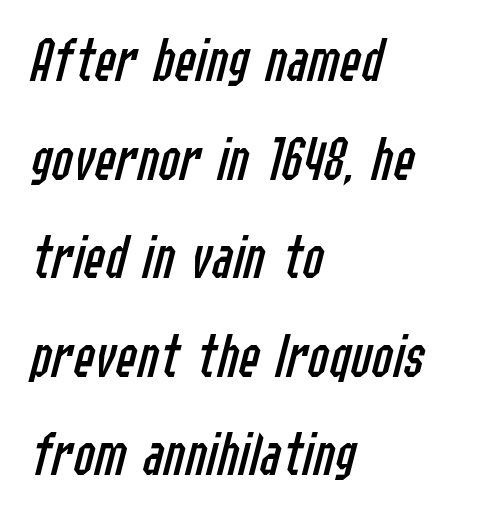
The rag falls on the right side of this text block. When letters slant like this, we call the style italic. Caption: standard tracking, unaltered. Has an underline been added? It has not.
